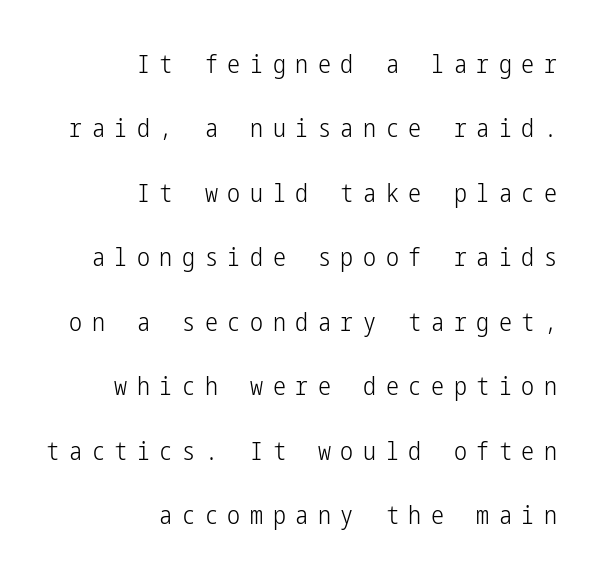
{"italic": "no", "bold": "no", "underline": "no", "align": "right", "line_spacing": "loose", "line_spacing_ratio": 2.48, "letter_spacing": "wide", "letter_spacing_em": 0.37, "glyph_px": 26}
